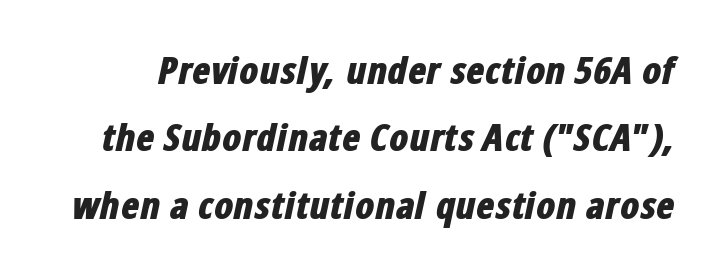
Nobody drew a line under any word here. Slant detected: the letters are inclined. The rendering keeps characters at their native spacing. The strokes are fattened all the way to bold.
